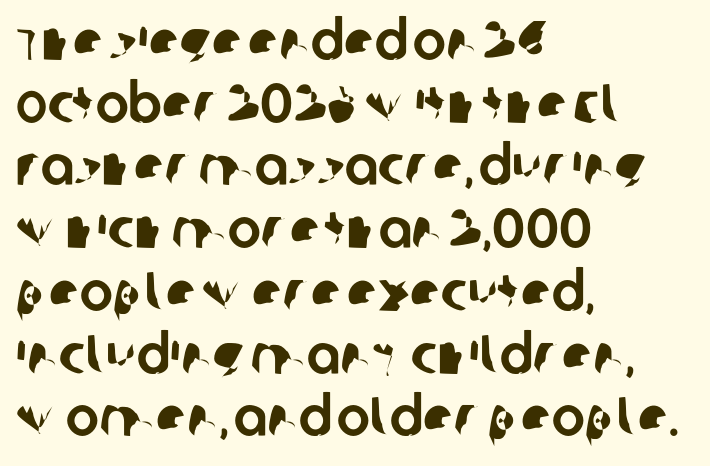
{"serif": "no", "width": "normal", "stroke_contrast": "low", "x_height": "large", "monospaced": "no", "underline": "no", "align": "left", "line_spacing": "tight", "line_spacing_ratio": 1.12, "letter_spacing": "normal", "letter_spacing_em": 0.0, "glyph_px": 56}
